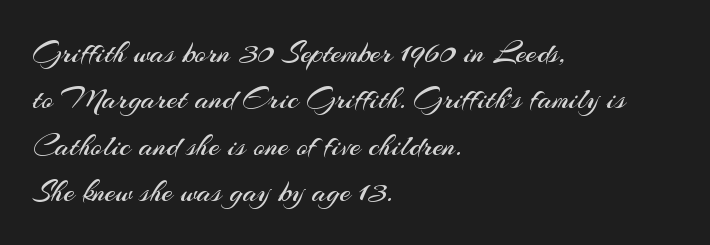
Nothing unusual about the tracking: characters are spaced as the font intends. Short and long lines alike share a common starting point at left. Each new line begins a customary step beneath the previous one. Each stroke keeps to a modest, everyday thickness or less.
